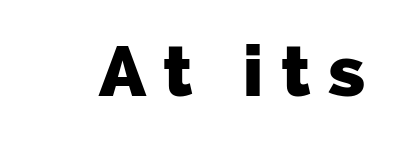
{"serif": "no", "bold": "yes", "weight": "heavy", "width": "normal", "stroke_contrast": "low", "x_height": "medium", "monospaced": "no", "underline": "no", "letter_spacing": "wide", "letter_spacing_em": 0.25, "glyph_px": 70}
